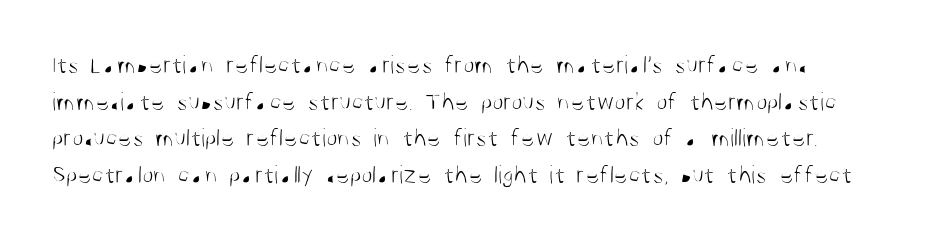
Q: Is the text bold? A: No.
Q: Is the text italic (slanted)? A: No, it is upright.
Q: Is the text underlined? A: No.
Q: Is the spacing between letters normal or unusually wide? A: Normal.
Q: Is the spacing between lines tight, normal or loose? A: Normal.
